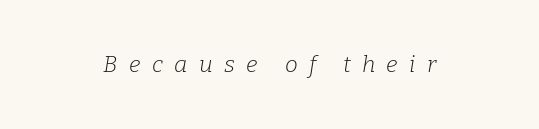
The image shows 23 px text type, italic (leaning right); set unusually wide letter spacing (+0.49 em), not underlined.
